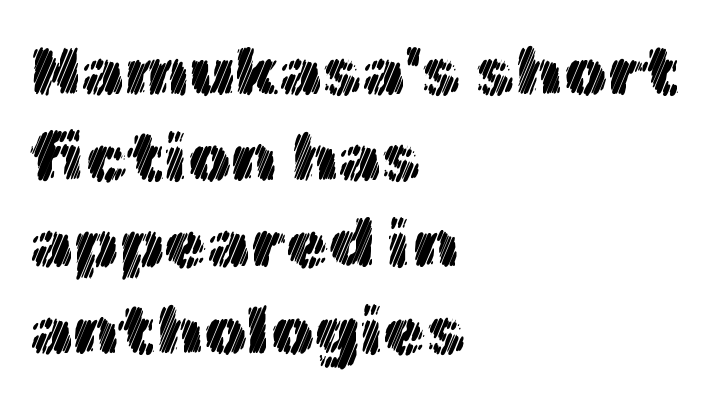
The image shows 69 px text type, upright; set left-aligned, normal line spacing (1.25x), normal letter spacing, not underlined; a medium x-height.
